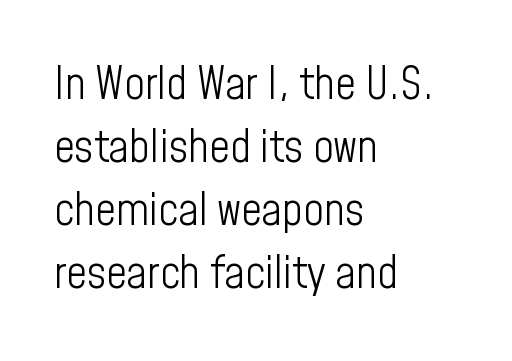
These glyphs show unthickened strokes, regular width or finer. Varying glyph widths throughout — classic text-font behaviour. The letters carry no serifs — their stems end cleanly without finishing strokes. Descender tails drop into unmarked territory. This sample uses plain, unmodified letter spacing. Notice how the passage keeps a crisp vertical edge on the left only.
